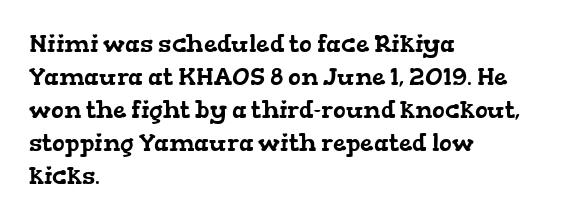
{"underline": "no", "align": "left", "line_spacing": "normal", "line_spacing_ratio": 1.37, "letter_spacing": "normal", "letter_spacing_em": 0.0, "glyph_px": 24}
